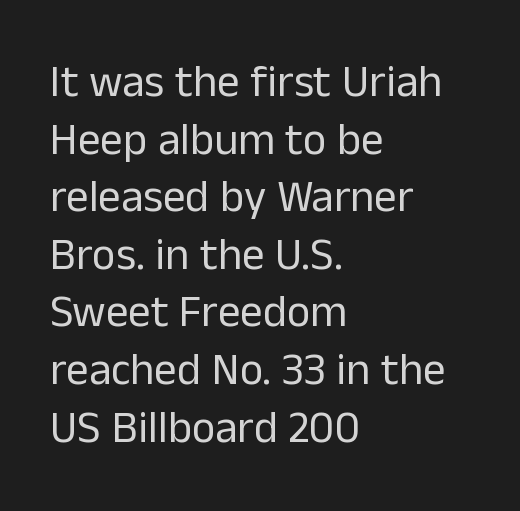
Q: Is the text bold? A: No.
Q: Is the text italic (slanted)? A: No, it is upright.
Q: Is the typeface a serif or a sans-serif typeface? A: Sans-serif.
Q: Is the text underlined? A: No.
Q: How is the paragraph aligned? A: Left-aligned.
Q: Is the spacing between letters normal or unusually wide? A: Normal.
Q: Is the spacing between lines tight, normal or loose? A: Normal.
Q: Width (condensed, normal, or wide)? A: Normal.
Q: Stroke contrast? A: Low.
Q: x-height? A: Medium.
Q: Monospaced? A: No.
